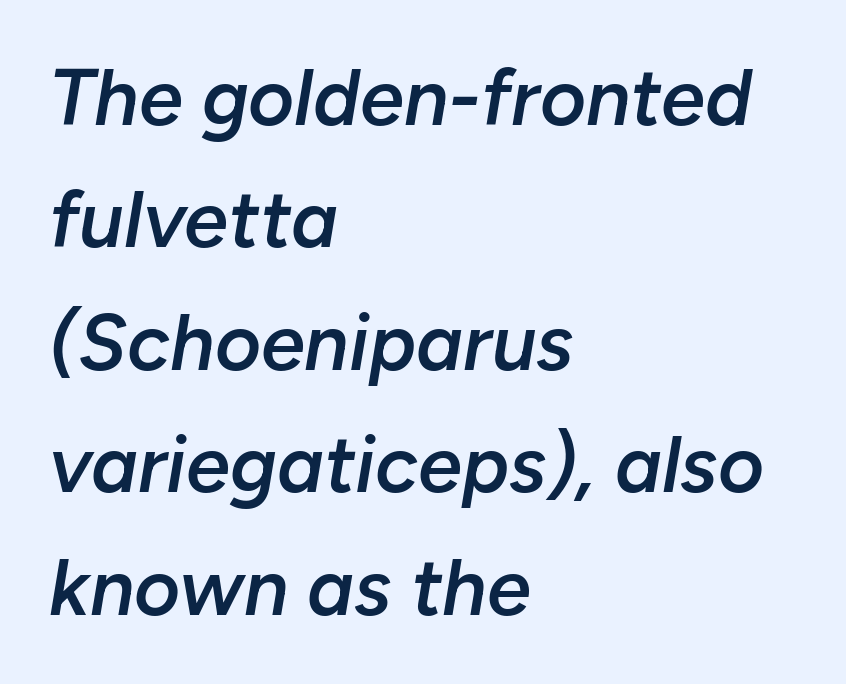
The image shows 79 px semibold type, italic (leaning right); set left-aligned, normal line spacing (1.55x), normal letter spacing, not underlined; low stroke contrast and a medium x-height.
